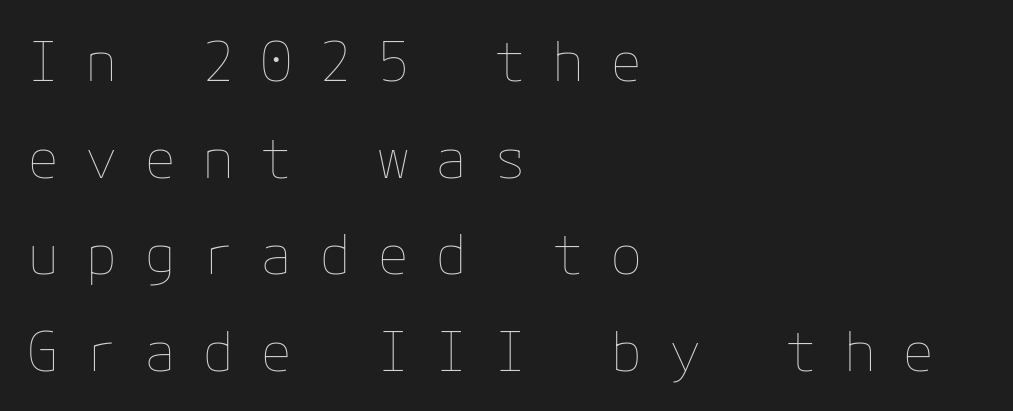
{"italic": "no", "bold": "no", "weight": "thin", "width": "normal", "stroke_contrast": "low", "x_height": "medium", "underline": "no", "align": "left", "line_spacing_ratio": 1.79, "letter_spacing": "wide", "letter_spacing_em": 0.48, "glyph_px": 54}
